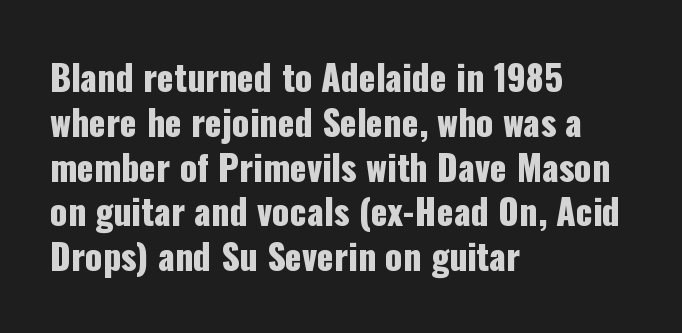
The image shows 35 px condensed sans-serif type, upright; set left-aligned, normal line spacing (1.28x), normal letter spacing, not underlined; low stroke contrast and a medium x-height.
